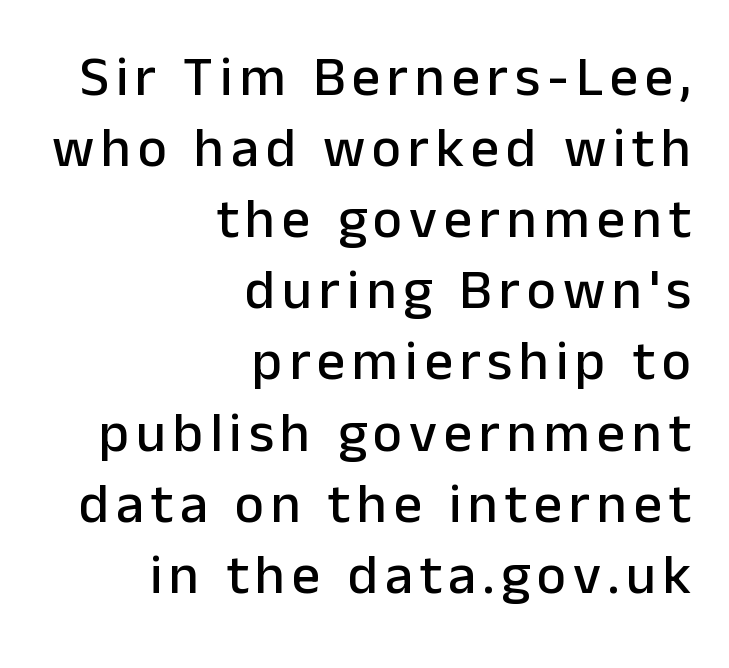
The image shows 56 px sans-serif type, upright; set right-aligned, normal line spacing (1.27x), not underlined; low stroke contrast and a medium x-height.
